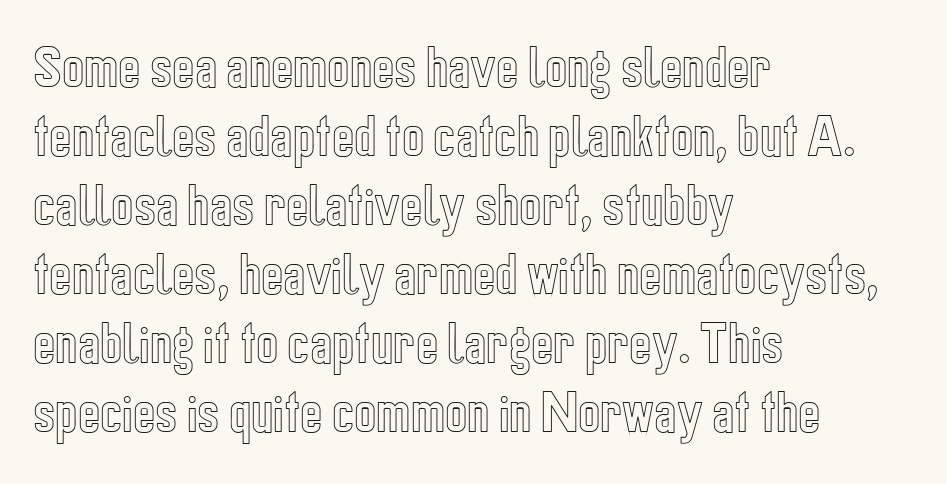
Q: Is the text italic (slanted)? A: No, it is upright.
Q: Is the text underlined? A: No.
Q: How is the paragraph aligned? A: Left-aligned.
Q: Is the spacing between letters normal or unusually wide? A: Normal.
Q: Is the spacing between lines tight, normal or loose? A: Normal.
Q: Width (condensed, normal, or wide)? A: Condensed.
Q: x-height? A: Medium.
Q: Monospaced? A: No.
